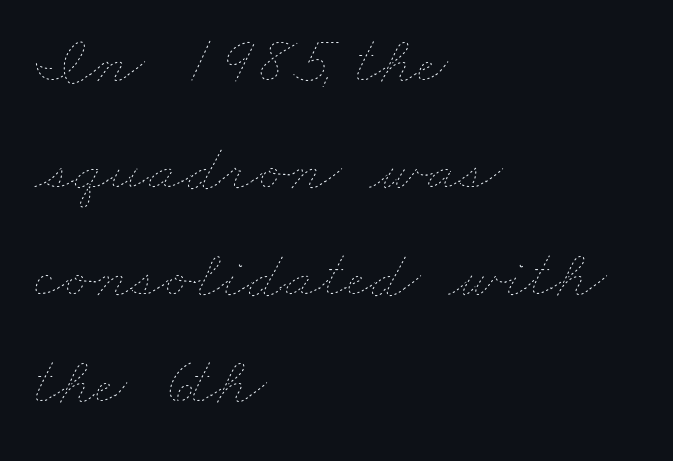
Each word holds together tightly as a unit, with standard inter-letter gaps. These lines are rendered in a variable-pitch font. The zone under the glyphs is completely vacant. Stems here are at most as thick as an everyday book face. Is there much room between lines? A standard amount, neither cramped nor airy. Which margin do the lines hug? The left one — the right edge is uneven.
